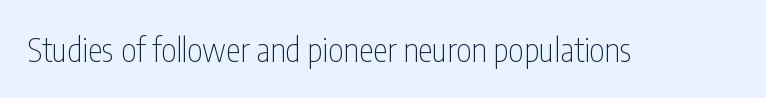
Q: Is the text bold? A: No.
Q: Is the text italic (slanted)? A: No, it is upright.
Q: Is the typeface a serif or a sans-serif typeface? A: Sans-serif.
Q: Is the text underlined? A: No.
Q: Is the spacing between letters normal or unusually wide? A: Normal.
Q: Width (condensed, normal, or wide)? A: Condensed.
Q: Stroke contrast? A: Low.
Q: x-height? A: Medium.
Q: Monospaced? A: No.
